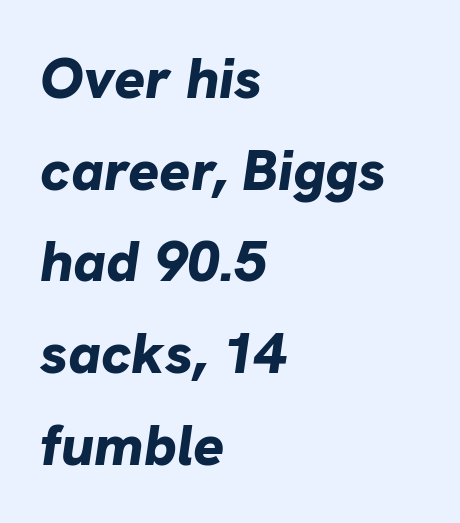
The image shows 58 px bold type, italic (leaning right); set left-aligned, normal line spacing (1.58x), normal letter spacing, not underlined; low stroke contrast and a medium x-height.
